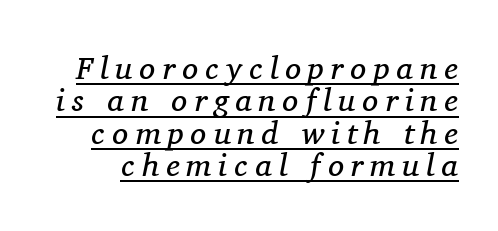
The rendering uses natural spacing where letterforms have individual widths. Yep, those are serifs on the letters. Somebody hit Ctrl+U on this one — the words are underlined. The face used here has a pronounced slope to its letters. Honestly, the rows look squashed on top of each other. You could only call the tracking loose — the letters float apart.
